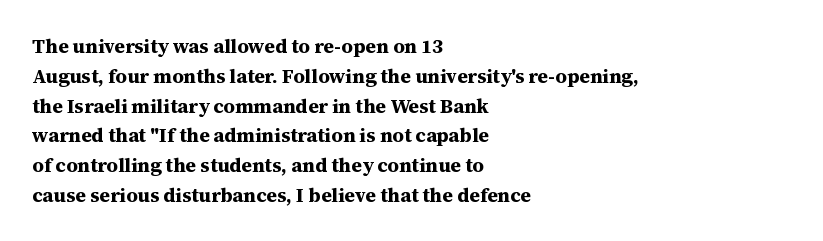
Q: Is the text bold? A: Yes.
Q: Is the text italic (slanted)? A: No, it is upright.
Q: Is the text underlined? A: No.
Q: How is the paragraph aligned? A: Left-aligned.
Q: Is the spacing between letters normal or unusually wide? A: Normal.
Q: Is the spacing between lines tight, normal or loose? A: Normal.
